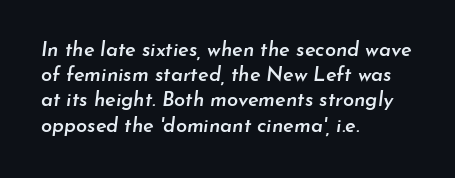
The image shows 20 px text type, italic (leaning right); set left-aligned, normal line spacing (1.26x), normal letter spacing, not underlined.
